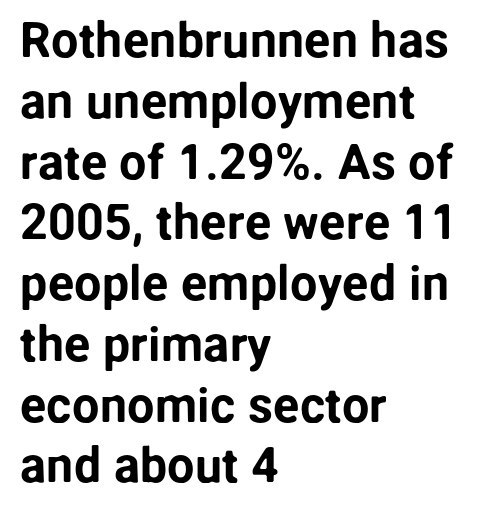
The image shows 49 px sans-serif type, upright; set left-aligned, line spacing 1.24x, normal letter spacing, not underlined; low stroke contrast and a medium x-height.
